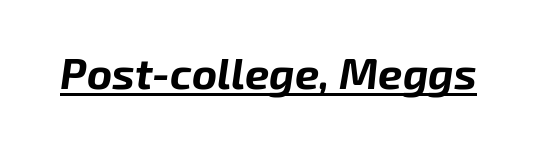
{"italic": "yes", "lean": "right", "slant_degrees": 8, "bold": "yes", "weight": "bold", "width": "normal", "stroke_contrast": "low", "x_height": "medium", "monospaced": "no", "underline": "yes", "letter_spacing": "normal", "letter_spacing_em": 0.0, "glyph_px": 43}
